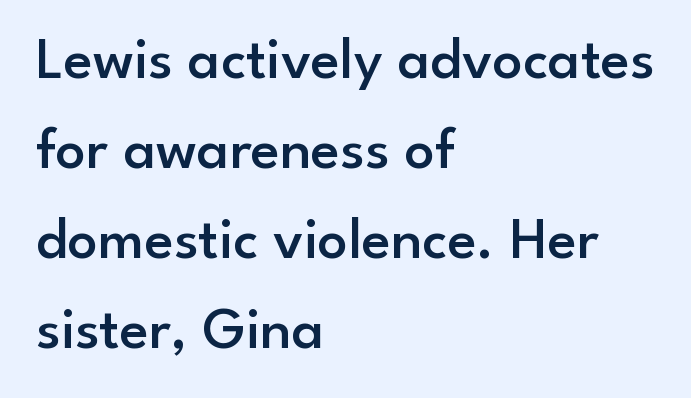
Q: Is the text bold? A: Semi-bold.
Q: Is the text italic (slanted)? A: No, it is upright.
Q: Is the typeface a serif or a sans-serif typeface? A: Sans-serif.
Q: Is the text underlined? A: No.
Q: How is the paragraph aligned? A: Left-aligned.
Q: Is the spacing between letters normal or unusually wide? A: Normal.
Q: Is the spacing between lines tight, normal or loose? A: Normal.
Q: Width (condensed, normal, or wide)? A: Normal.
Q: Stroke contrast? A: Low.
Q: x-height? A: Small.
Q: Monospaced? A: No.
